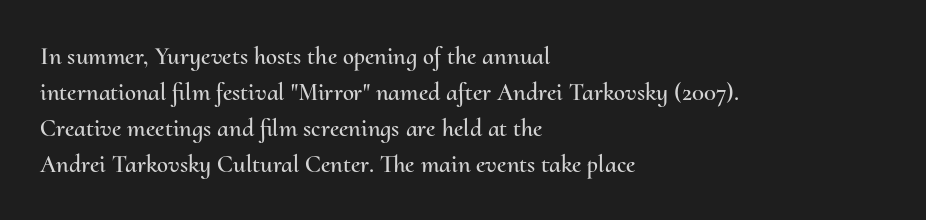
Vertically, the passage feels balanced, rows spaced as you'd expect. Every character sits straight up, as roman type does. A typesetter would call this zero additional tracking. Each line starts at the same left margin while the right side varies. Descenders are the only things crossing below the line.
